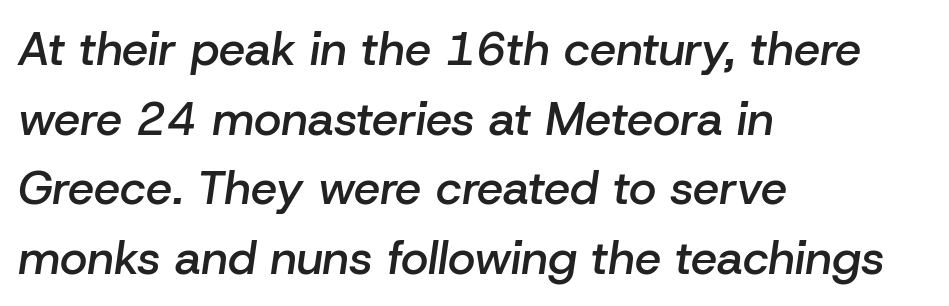
A somewhat darkened texture: the type is semibold rather than bold. Any mark beneath the type? The region is blank. Interline gaps are of average width in this sample. Do the characters align in a grid? No, the font is proportional.
